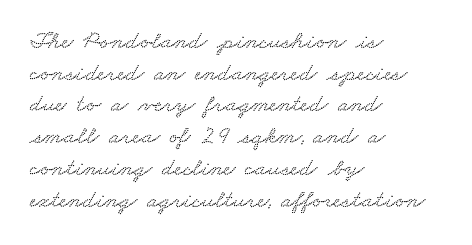
{"underline": "no", "align": "left", "line_spacing": "normal", "line_spacing_ratio": 1.27, "letter_spacing": "normal", "letter_spacing_em": 0.0, "glyph_px": 25}
